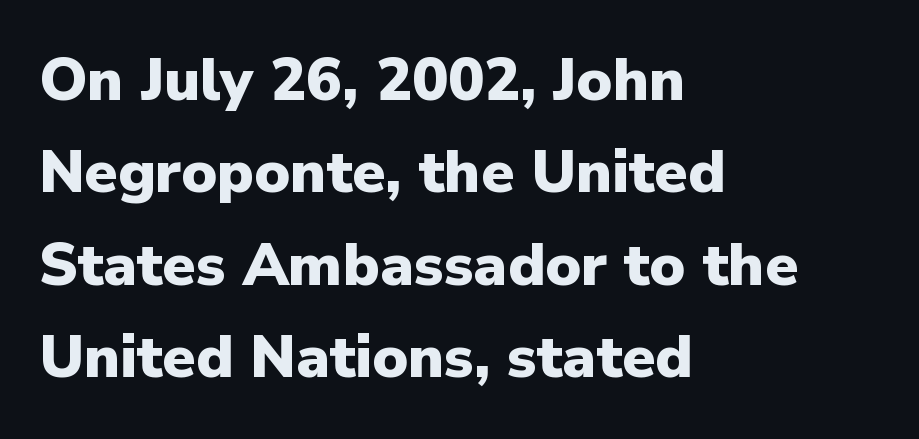
The image shows 60 px heavy sans-serif type, upright; set left-aligned, normal line spacing (1.54x), normal letter spacing, not underlined; low stroke contrast and a medium x-height.
